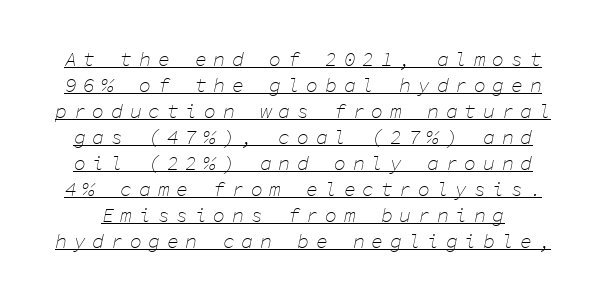
The image shows 20 px text type, italic (leaning right); set normal line spacing (1.3x), unusually wide letter spacing (+0.33 em), underlined.
